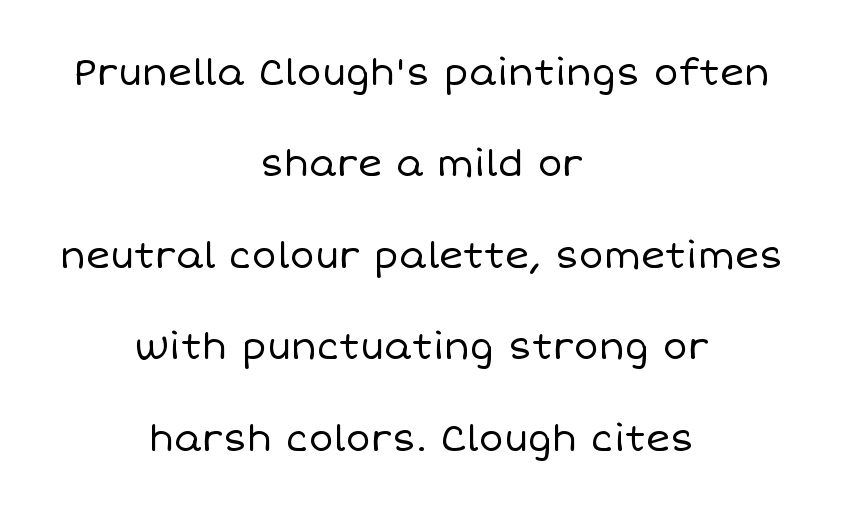
Q: Is the text bold? A: No.
Q: Is the text italic (slanted)? A: No, it is upright.
Q: Is the text underlined? A: No.
Q: How is the paragraph aligned? A: Centered.
Q: Is the spacing between letters normal or unusually wide? A: Normal.
Q: Is the spacing between lines tight, normal or loose? A: Loose.
Q: Width (condensed, normal, or wide)? A: Normal.
Q: Stroke contrast? A: Low.
Q: x-height? A: Large.
Q: Monospaced? A: No.
